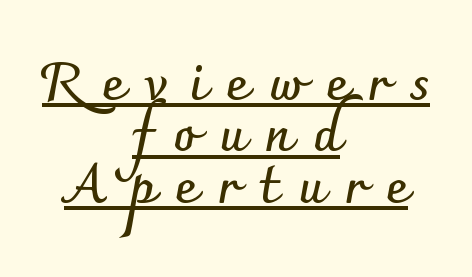
The image shows 53 px semibold sans-serif type; set centered, tight line spacing (0.97x), unusually wide letter spacing (+0.39 em), underlined; low stroke contrast and a small x-height.
